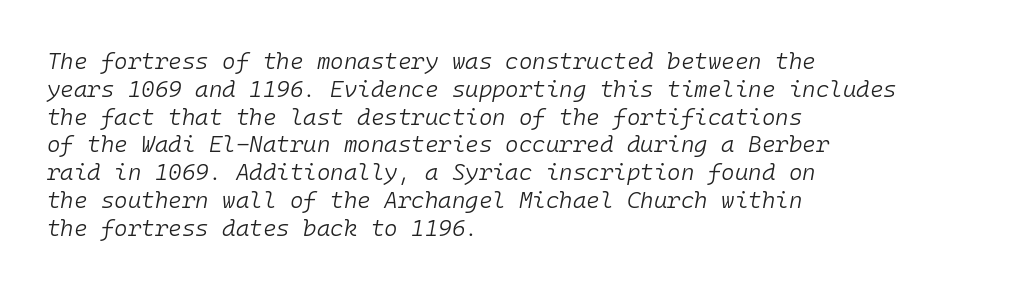
{"italic": "yes", "lean": "right", "slant_degrees": 10, "bold": "no", "underline": "no", "align": "left", "line_spacing_ratio": 1.21, "letter_spacing": "normal", "letter_spacing_em": 0.0, "glyph_px": 23}
